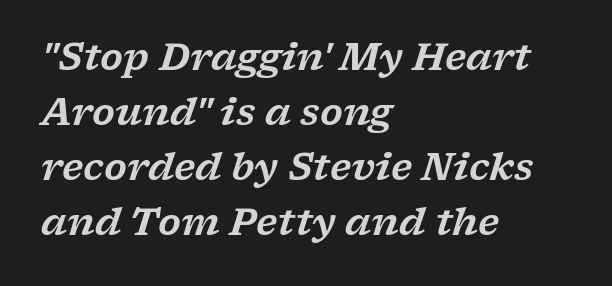
Q: Is the text italic (slanted)? A: Yes, it leans right by about 17 degrees.
Q: Is the typeface a serif or a sans-serif typeface? A: Serif.
Q: Is the text underlined? A: No.
Q: How is the paragraph aligned? A: Left-aligned.
Q: Is the spacing between letters normal or unusually wide? A: Normal.
Q: Is the spacing between lines tight, normal or loose? A: Normal.
Q: Width (condensed, normal, or wide)? A: Wide.
Q: Stroke contrast? A: Low.
Q: x-height? A: Medium.
Q: Monospaced? A: No.
